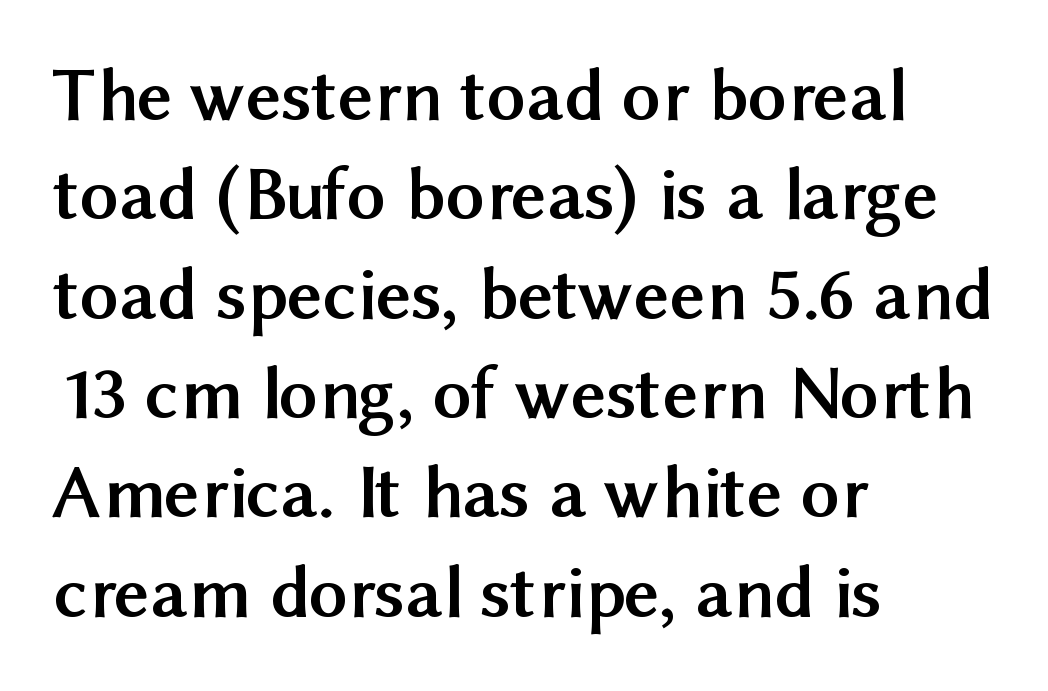
The image shows 77 px semibold sans-serif type, upright; set left-aligned, normal line spacing (1.29x), normal letter spacing, not underlined; medium stroke contrast and a medium x-height.
